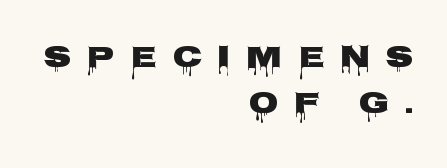
{"serif": "no", "italic": "no", "bold": "yes", "weight": "heavy", "width": "wide", "stroke_contrast": "low", "x_height": "large", "monospaced": "no", "underline": "no", "align": "right", "line_spacing": "normal", "line_spacing_ratio": 1.47, "letter_spacing": "wide", "letter_spacing_em": 0.49, "glyph_px": 31}
